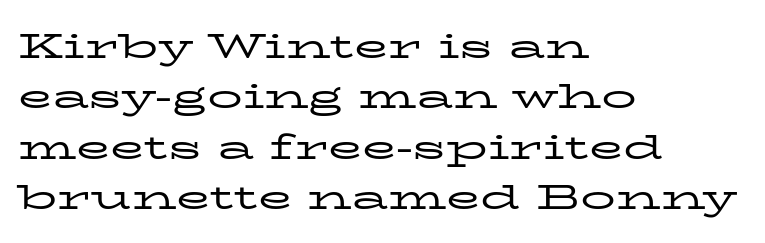
Underlining? Definitely not there. What kind of face is this? One with serifs. The line texture is even and compact thanks to regular tracking. Varying glyph widths throughout — classic text-font behaviour. Students, observe: this is what conventionally led text looks like. All the whitespace from short lines collects on the right.
